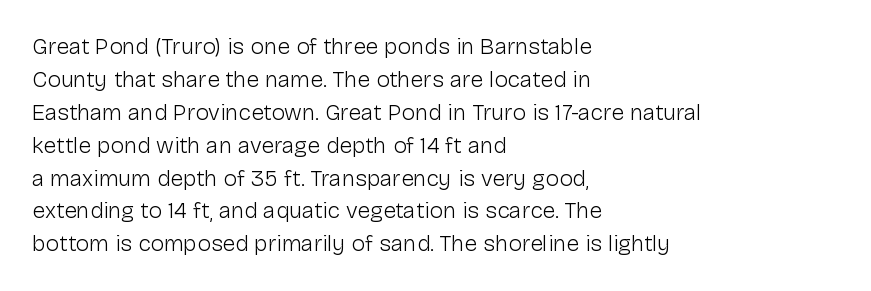
Q: Is the text bold? A: No.
Q: Is the text italic (slanted)? A: No, it is upright.
Q: Is the text underlined? A: No.
Q: How is the paragraph aligned? A: Left-aligned.
Q: Is the spacing between letters normal or unusually wide? A: Normal.
Q: Is the spacing between lines tight, normal or loose? A: Normal.
